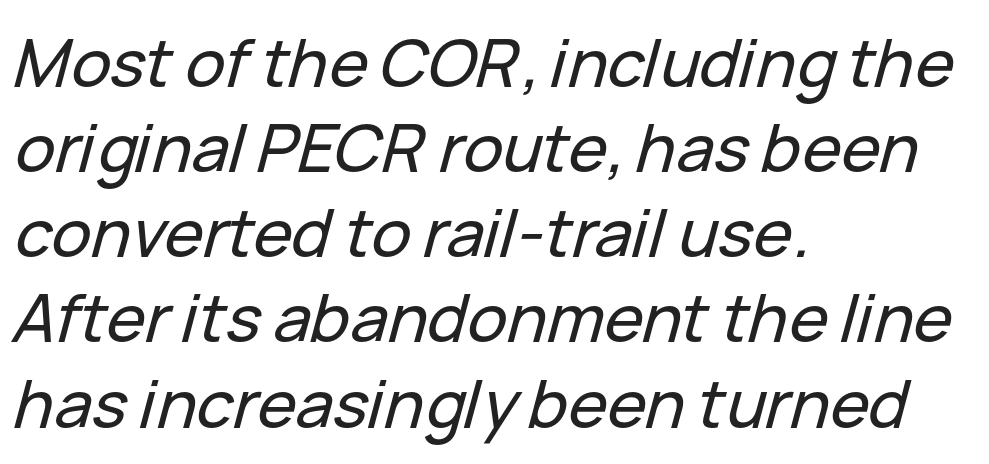
Q: Is the text italic (slanted)? A: Yes, it leans right by about 15 degrees.
Q: Is the text underlined? A: No.
Q: How is the paragraph aligned? A: Left-aligned.
Q: Is the spacing between letters normal or unusually wide? A: Normal.
Q: Is the spacing between lines tight, normal or loose? A: Normal.
Q: Width (condensed, normal, or wide)? A: Normal.
Q: Stroke contrast? A: Low.
Q: x-height? A: Medium.
Q: Monospaced? A: No.
